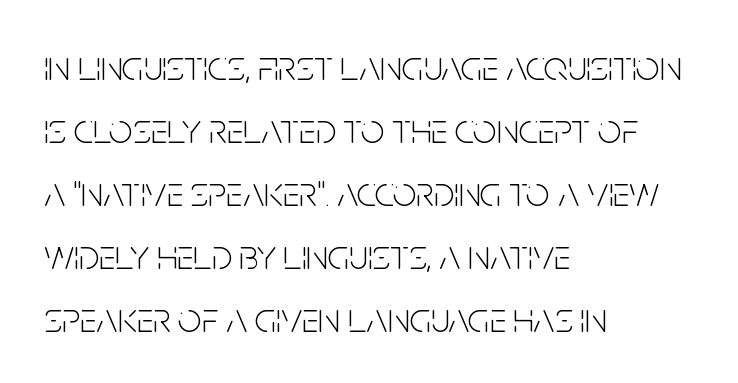
This rendering uses left alignment, leaving the right contour irregular. Stems and bowls with no extra thickness — not bold. Is this a sans? Yes — the strokes have no serifs. The rendering uses a moderate line-height, typical for paragraphs.
